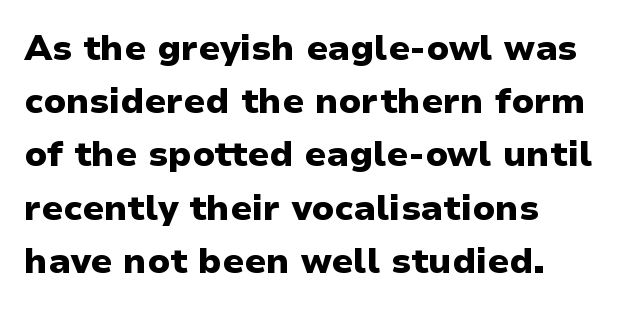
{"serif": "no", "italic": "no", "bold": "yes", "weight": "heavy", "width": "normal", "stroke_contrast": "low", "x_height": "medium", "monospaced": "no", "underline": "no", "align": "left", "line_spacing": "normal", "line_spacing_ratio": 1.52, "letter_spacing": "normal", "letter_spacing_em": 0.0, "glyph_px": 35}
